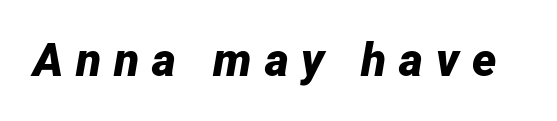
{"italic": "yes", "lean": "right", "slant_degrees": 12, "bold": "yes", "weight": "bold", "width": "normal", "stroke_contrast": "low", "x_height": "medium", "monospaced": "no", "underline": "no", "letter_spacing": "wide", "letter_spacing_em": 0.28, "glyph_px": 46}
